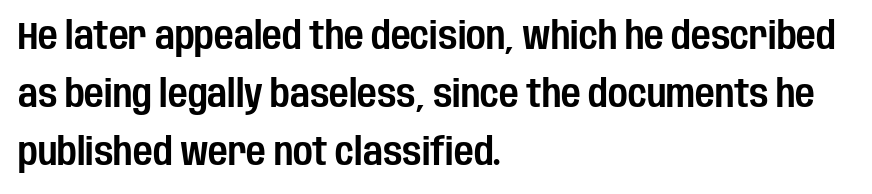
{"serif": "no", "italic": "no", "width": "condensed", "stroke_contrast": "low", "x_height": "large", "monospaced": "no", "underline": "no", "align": "left", "line_spacing": "normal", "line_spacing_ratio": 1.53, "letter_spacing": "normal", "letter_spacing_em": 0.0, "glyph_px": 38}
